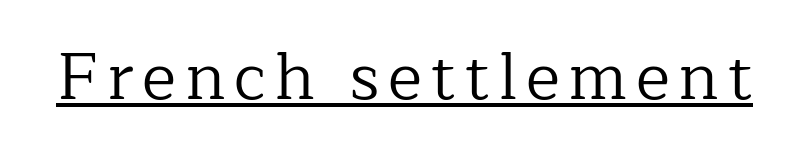
Q: Is the text bold? A: No.
Q: Is the text italic (slanted)? A: No, it is upright.
Q: Is the typeface a serif or a sans-serif typeface? A: Serif.
Q: Is the text underlined? A: Yes.
Q: Width (condensed, normal, or wide)? A: Normal.
Q: Stroke contrast? A: Low.
Q: x-height? A: Medium.
Q: Monospaced? A: No.
